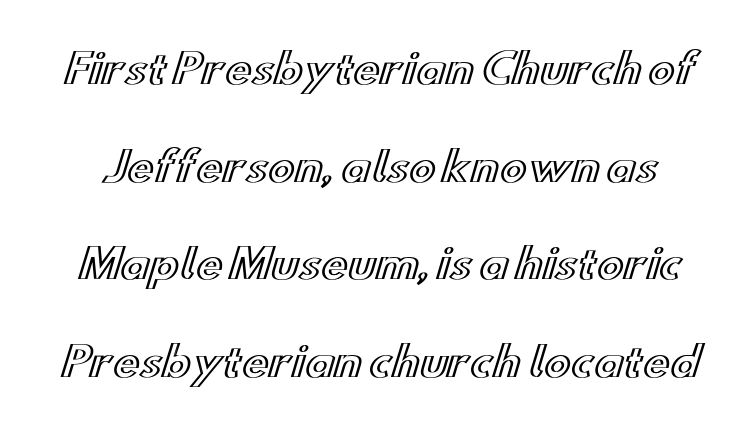
No extra tracking has been applied to these lines. You could not count columns in this text — the font is proportionally spaced. Decoration check: the copy has no underline. Interline gaps are noticeably wide in this sample.
